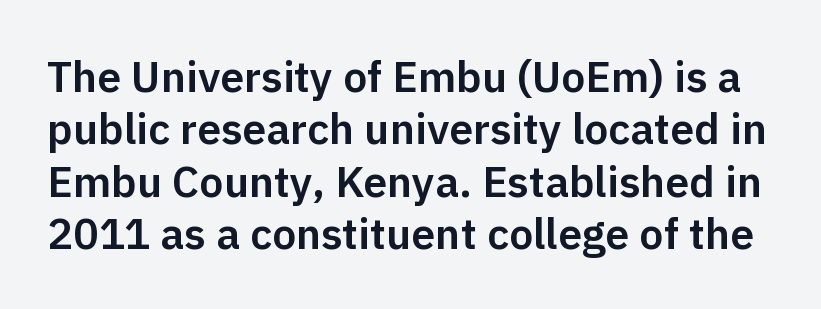
Looks like regular typesetting: each glyph gets only the width it needs. Font category for this specimen: sans-serif. Tracking here is standard; glyphs follow each other at the usual distance. A roman cut, with each character standing at attention.
